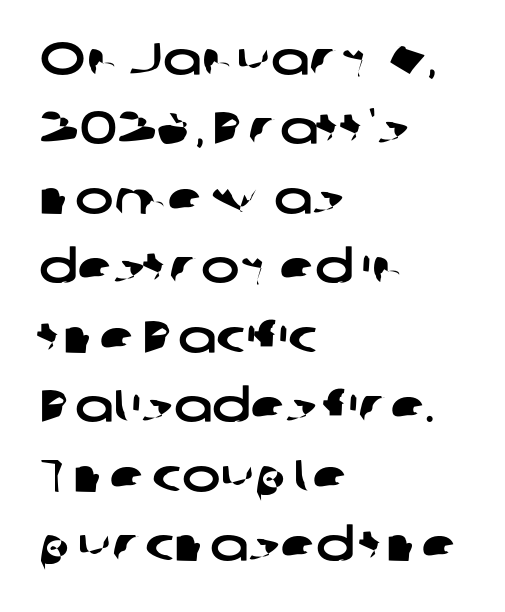
The image shows 46 px wide sans-serif type; set left-aligned, normal line spacing (1.51x), normal letter spacing, not underlined; low stroke contrast and a medium x-height.
